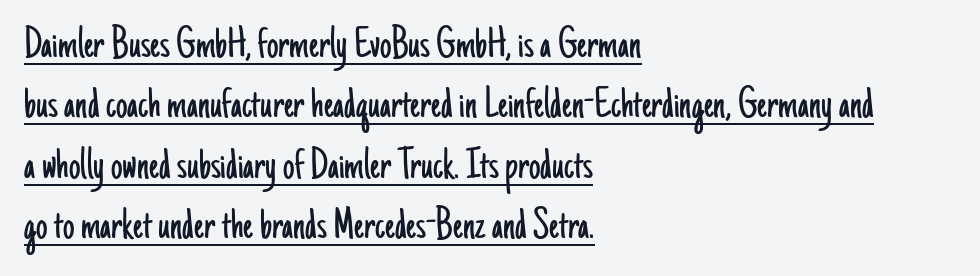
Q: Is the text bold? A: No.
Q: Is the text italic (slanted)? A: No, it is upright.
Q: Is the typeface a serif or a sans-serif typeface? A: Sans-serif.
Q: Is the text underlined? A: Yes.
Q: How is the paragraph aligned? A: Left-aligned.
Q: Is the spacing between letters normal or unusually wide? A: Normal.
Q: Is the spacing between lines tight, normal or loose? A: Normal.
Q: Width (condensed, normal, or wide)? A: Condensed.
Q: Stroke contrast? A: Low.
Q: x-height? A: Small.
Q: Monospaced? A: No.
